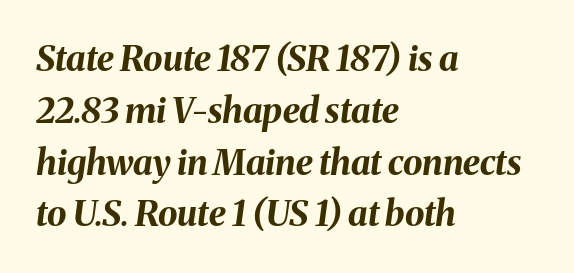
It's the slanting kind of type. A typesetter would call this zero additional tracking. Notice how the passage keeps a crisp vertical edge on the left only. A typesetter would call this proportional, since set widths differ per character.
